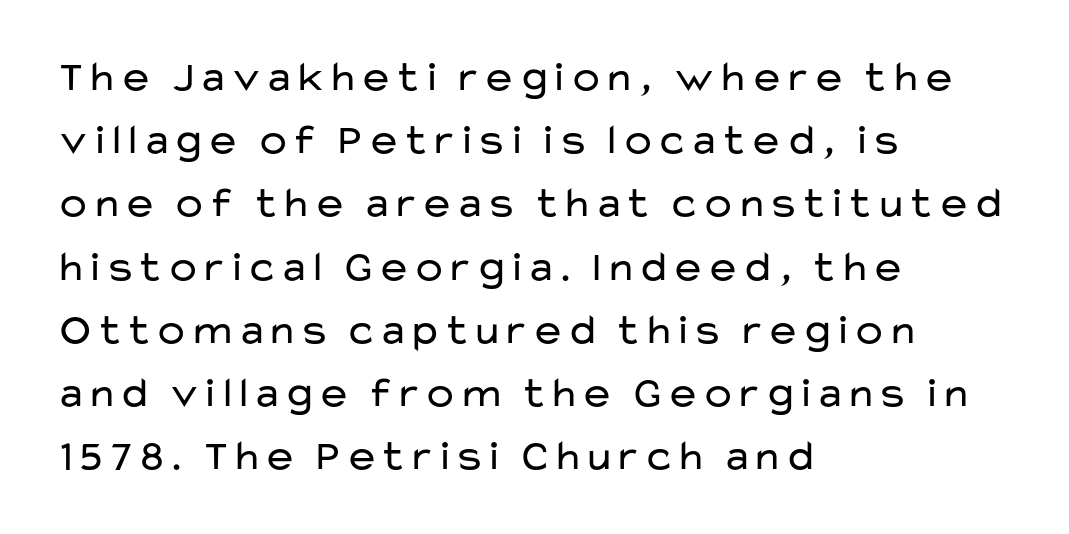
The image shows 43 px regular-weight, wide sans-serif type, upright; set left-aligned, normal line spacing (1.47x), normal letter spacing, not underlined; low stroke contrast and a medium x-height.
